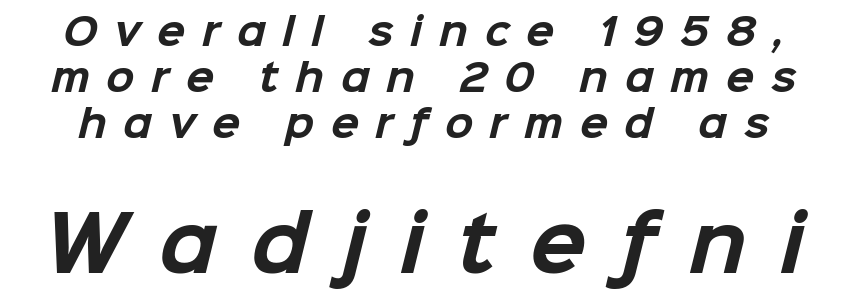
The image shows 74 px bold sans-serif type; set line spacing 1.24x, unusually wide letter spacing (+0.45 em), not underlined; the second (bottom) block is 2.0x larger; low stroke contrast and a medium x-height.
